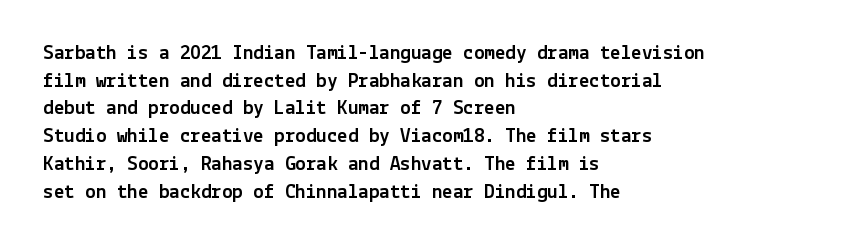
{"italic": "no", "underline": "no", "align": "left", "line_spacing": "normal", "line_spacing_ratio": 1.32, "letter_spacing": "normal", "letter_spacing_em": 0.0, "glyph_px": 21}
